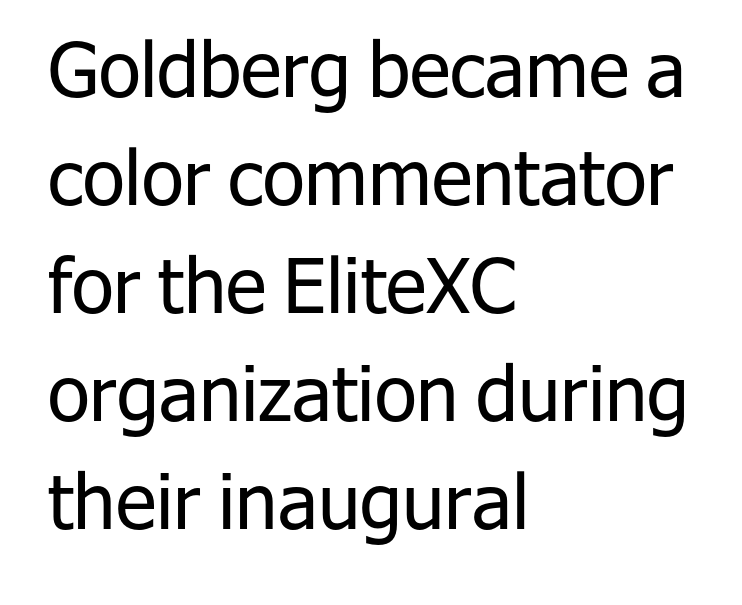
The image shows 76 px regular-weight sans-serif type, upright; set left-aligned, normal line spacing (1.42x), normal letter spacing, not underlined; low stroke contrast and a medium x-height.
